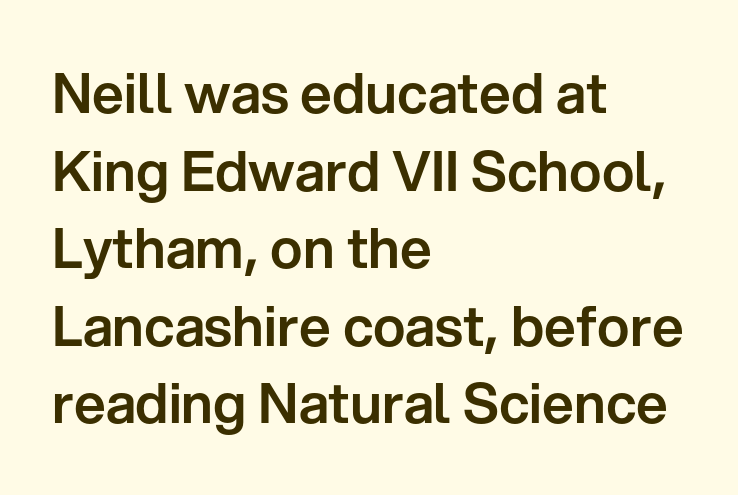
A clean baseline with only descenders dipping below it. Compared with typical body copy, the letter spacing here is the same. What's the leading like? Ordinary, nothing unusual. Proportional: the letters do not fall into vertical columns. The paragraph has a hard left edge and a soft right edge.
